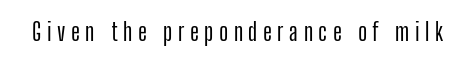
Q: Is the text italic (slanted)? A: No, it is upright.
Q: Is the text underlined? A: No.
Q: Is the spacing between letters normal or unusually wide? A: Unusually wide.
